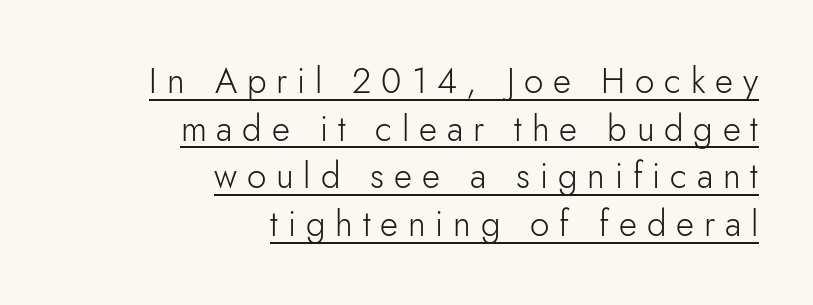
Q: Is the text bold? A: No.
Q: Is the text italic (slanted)? A: No, it is upright.
Q: Is the typeface a serif or a sans-serif typeface? A: Sans-serif.
Q: Is the text underlined? A: Yes.
Q: How is the paragraph aligned? A: Right-aligned.
Q: Is the spacing between letters normal or unusually wide? A: Unusually wide.
Q: Is the spacing between lines tight, normal or loose? A: Normal.
Q: Width (condensed, normal, or wide)? A: Normal.
Q: Stroke contrast? A: Low.
Q: x-height? A: Small.
Q: Monospaced? A: No.
